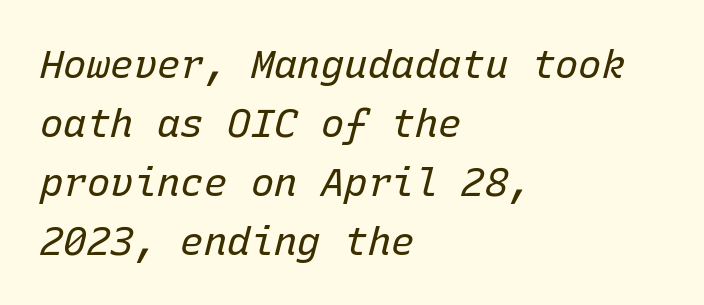
{"italic": "yes", "lean": "right", "slant_degrees": 15, "bold": "no", "weight": "regular", "width": "normal", "stroke_contrast": "low", "x_height": "medium", "monospaced": "yes", "underline": "no", "align": "left", "line_spacing": "normal", "line_spacing_ratio": 1.51, "letter_spacing": "normal", "letter_spacing_em": 0.0, "glyph_px": 39}
